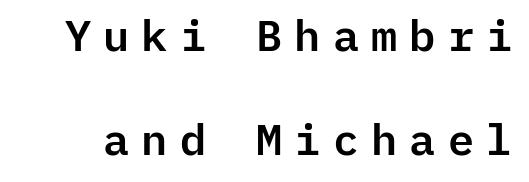
The lettering stays uniformly vertical, giving the passage a roman look. The letters march in equal steps, a hallmark of fixed-pitch type. Rows of type keep a wide berth in the vertical direction. Just letters on the line, the space beneath them empty. The rendering inserts visible extra space after every character.
